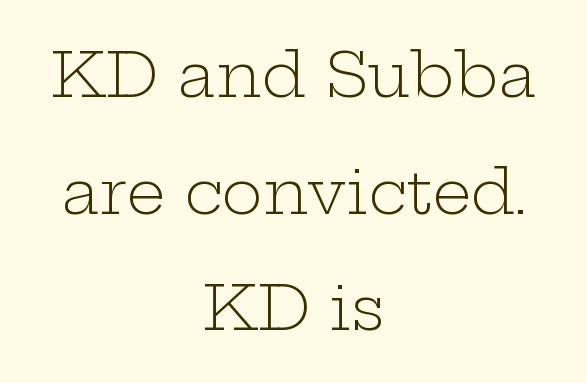
{"serif": "yes", "italic": "no", "bold": "no", "weight": "light", "width": "wide", "stroke_contrast": "low", "x_height": "medium", "monospaced": "no", "underline": "no", "align": "center", "line_spacing_ratio": 1.88, "letter_spacing": "normal", "letter_spacing_em": 0.0, "glyph_px": 62}
